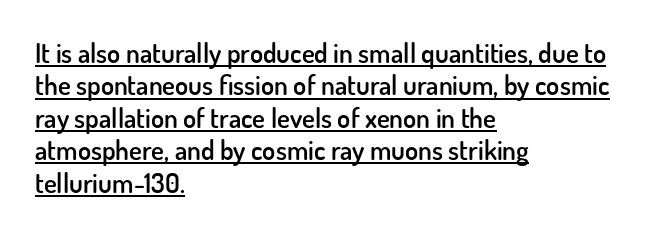
This is moderately heavy type, rendered in semibold. The letters sit at their default tracking, neither squeezed nor spread. The paragraph shown leans on its left margin. Each line of the rendering has a horizontal stroke beneath the glyphs.
